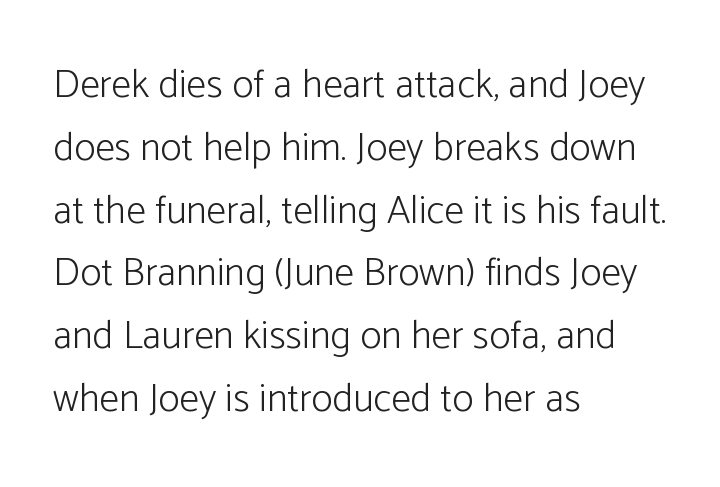
The image shows 40 px light sans-serif type, upright; set left-aligned, normal line spacing (1.57x), normal letter spacing, not underlined; low stroke contrast and a medium x-height.
